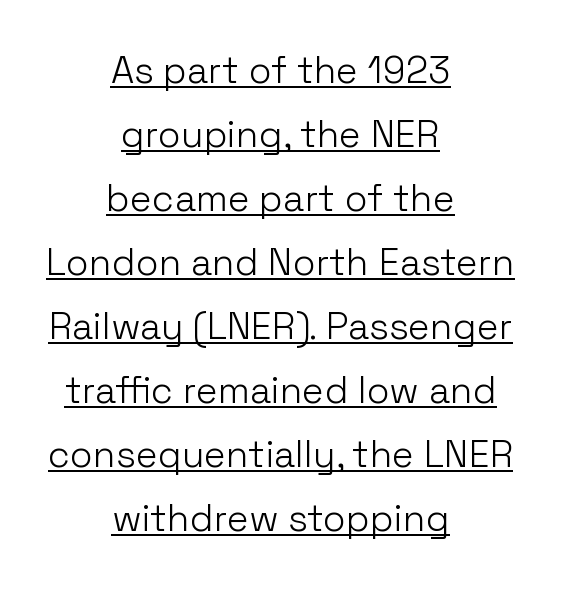
Note: no serifs on the glyphs. What decoration does the sample have? An underline. Quick note: not italic, upright. Look at the tracking — it's just the regular setting, nothing added. Think of a printed novel: that variable character pitch is what you see here. Every row of glyphs is offset so its center matches the block's center.
